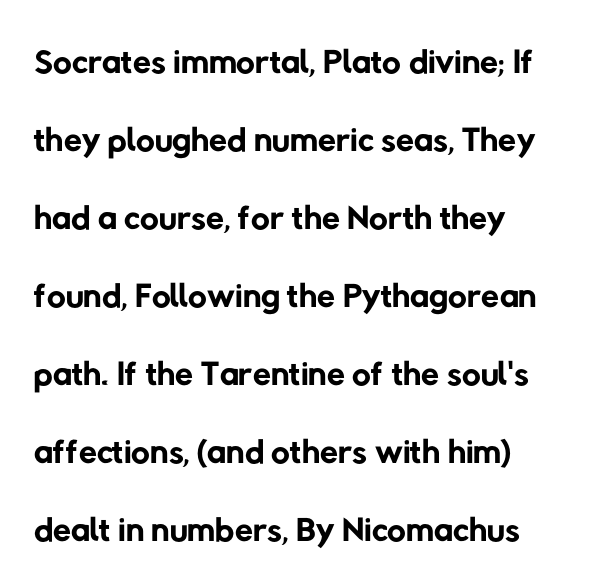
In CSS terms this would be text-align: left. Honestly, the letter spacing is just normal — you wouldn't notice it. This block has exactly the height ordinary leading produces. Note the varied advance widths — an 'i' is clearly narrower than an 'm'. Counters stay open thanks to moderate or lighter strokes. Rule under the text: the space is simply empty.
